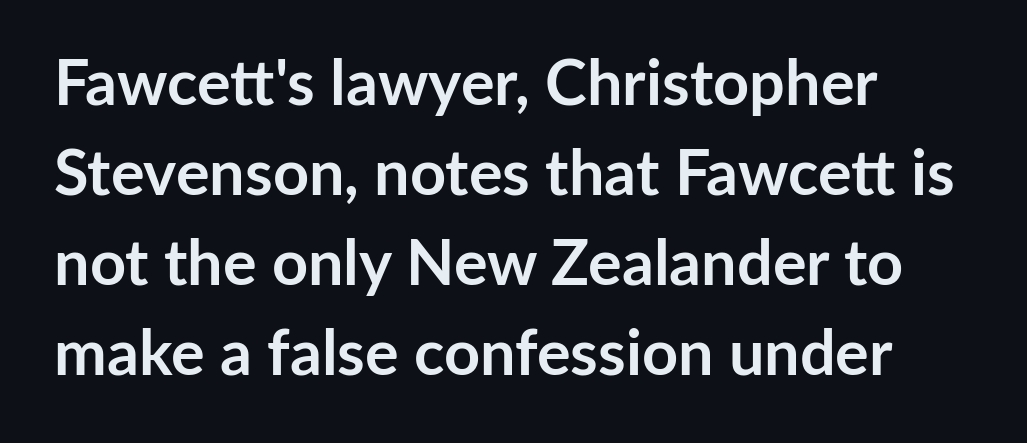
{"serif": "no", "italic": "no", "bold": "yes", "weight": "semibold", "width": "normal", "stroke_contrast": "low", "x_height": "medium", "monospaced": "no", "underline": "no", "align": "left", "line_spacing": "normal", "line_spacing_ratio": 1.43, "letter_spacing": "normal", "letter_spacing_em": 0.0, "glyph_px": 63}
